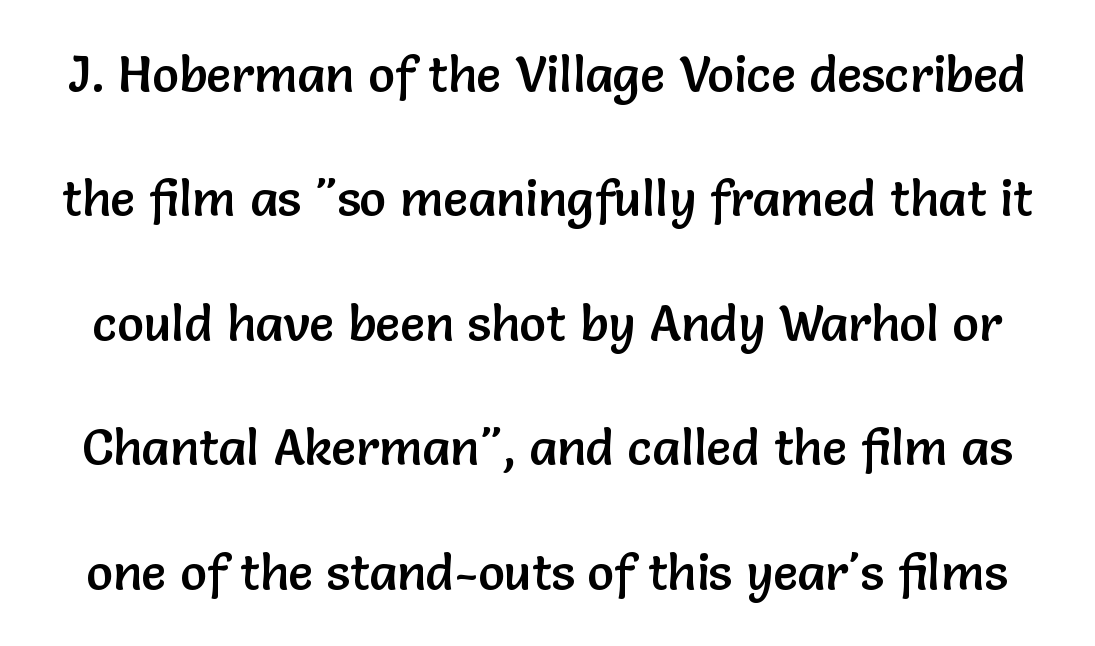
Spacing between characters is what you'd get straight out of the box. In terms of posture, this sample is upright. Rows of type keep a wide berth in the vertical direction. The specimen omits any rule beneath the text block's lines. Stroke terminals: plain, sans-serif. Proportional: the letters do not fall into vertical columns.
